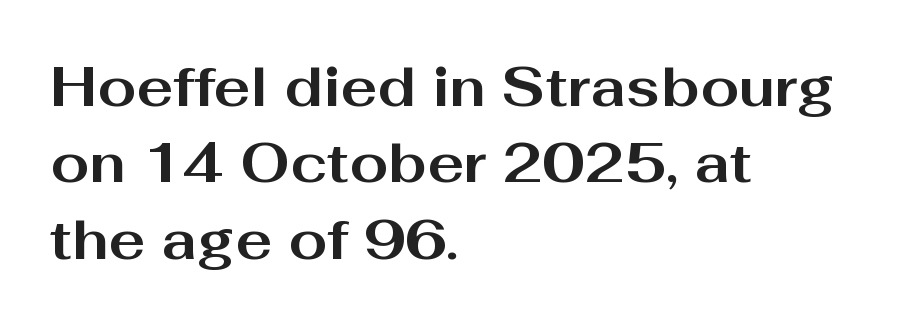
Q: Is the text bold? A: Yes.
Q: Is the text italic (slanted)? A: No, it is upright.
Q: Is the typeface a serif or a sans-serif typeface? A: Sans-serif.
Q: Is the text underlined? A: No.
Q: How is the paragraph aligned? A: Left-aligned.
Q: Is the spacing between letters normal or unusually wide? A: Normal.
Q: Is the spacing between lines tight, normal or loose? A: Normal.
Q: Width (condensed, normal, or wide)? A: Wide.
Q: Stroke contrast? A: Medium.
Q: x-height? A: Medium.
Q: Monospaced? A: No.
